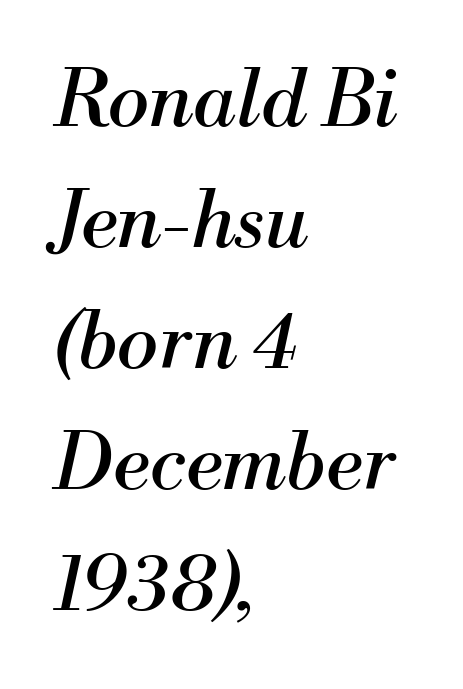
The image shows 78 px regular-weight serif type, italic (leaning right); set left-aligned, normal line spacing (1.55x), normal letter spacing, not underlined; medium stroke contrast and a small x-height.
